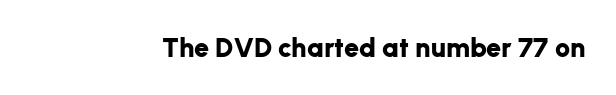
The image shows 27 px bold type, upright; set normal letter spacing, not underlined.
